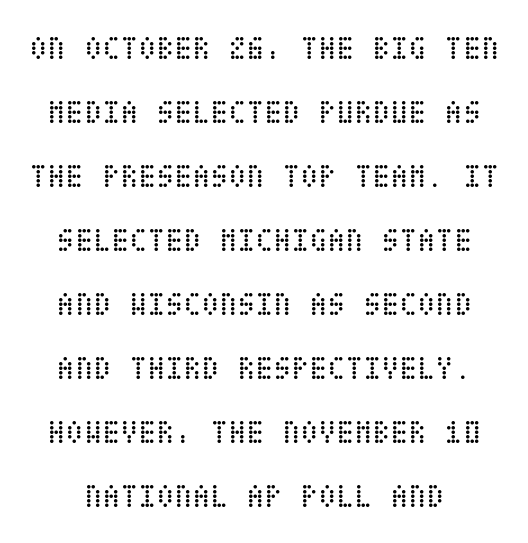
Q: Is the text bold? A: No.
Q: Is the text italic (slanted)? A: No, it is upright.
Q: Is the text underlined? A: No.
Q: Is the spacing between letters normal or unusually wide? A: Normal.
Q: Is the spacing between lines tight, normal or loose? A: Loose.
Q: Width (condensed, normal, or wide)? A: Condensed.
Q: Stroke contrast? A: Low.
Q: x-height? A: Large.
